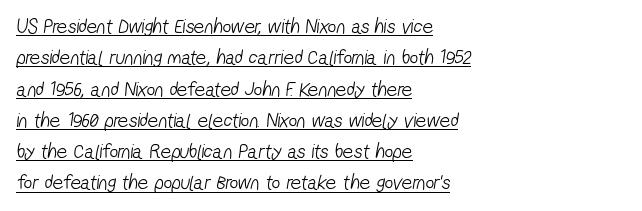
The passage shown is underscored from start to finish. The face looks like a standard text weight, possibly lighter. Compared with typical paragraphs, the rows here are spaced about the same. The lines in this sample share a left origin and differ only in where they stop. The line texture is even and compact thanks to regular tracking.
